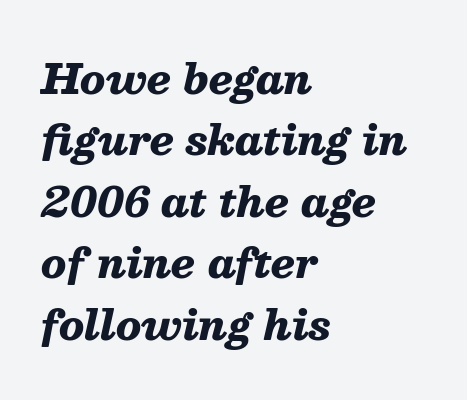
Q: Is the text bold? A: Yes.
Q: Is the text italic (slanted)? A: Yes, it leans right by about 13 degrees.
Q: Is the text underlined? A: No.
Q: How is the paragraph aligned? A: Left-aligned.
Q: Is the spacing between letters normal or unusually wide? A: Normal.
Q: Is the spacing between lines tight, normal or loose? A: Normal.
Q: Width (condensed, normal, or wide)? A: Normal.
Q: Stroke contrast? A: Medium.
Q: x-height? A: Medium.
Q: Monospaced? A: No.
